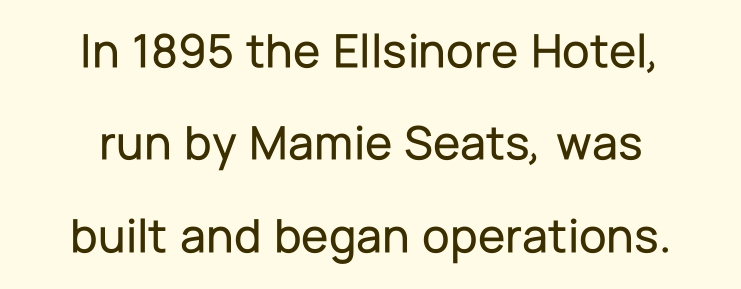
Each row of text sits above clean, open space. The letters advance in unequal steps, a hallmark of proportional type. Default kerning and tracking; the words read as compact shapes. Designer's note — italics off, roman on. One-word summary of the alignment: center.
